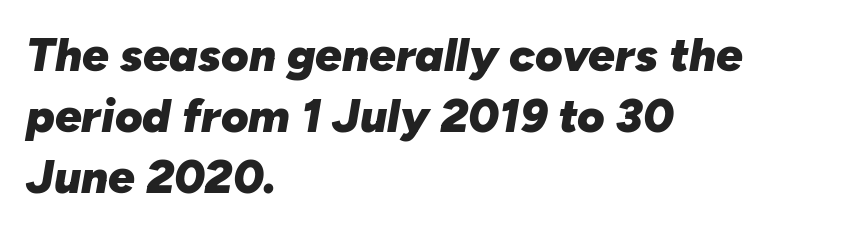
The designer left line spacing at the default. Caption: bold face, heavy strokes. Proportional: the letters do not fall into vertical columns. Decoration check: the copy has no underline.
